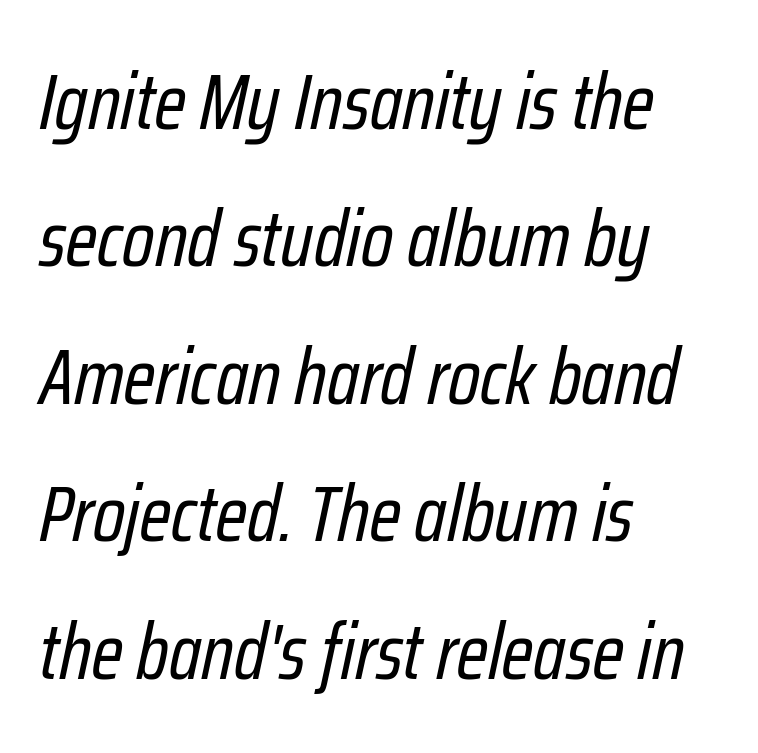
The image shows 79 px regular-weight, condensed type, italic (leaning right); set left-aligned, line spacing 1.74x, normal letter spacing, not underlined; low stroke contrast and a medium x-height.
